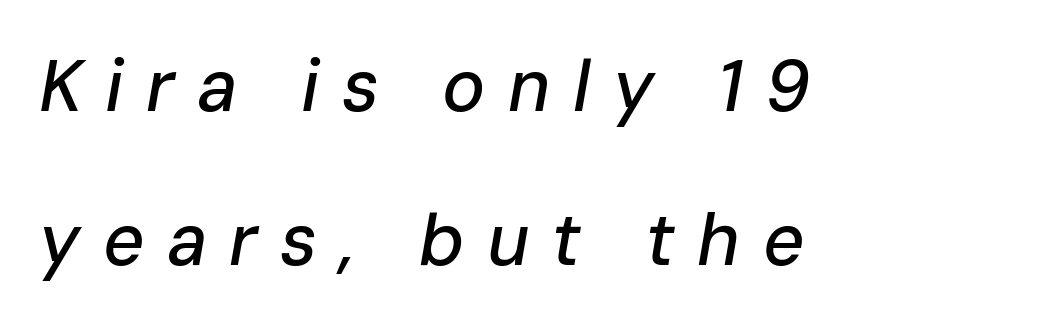
{"italic": "yes", "lean": "right", "slant_degrees": 10, "width": "normal", "stroke_contrast": "low", "x_height": "medium", "monospaced": "no", "underline": "no", "align": "left", "line_spacing": "loose", "line_spacing_ratio": 2.14, "letter_spacing": "wide", "letter_spacing_em": 0.31, "glyph_px": 72}
